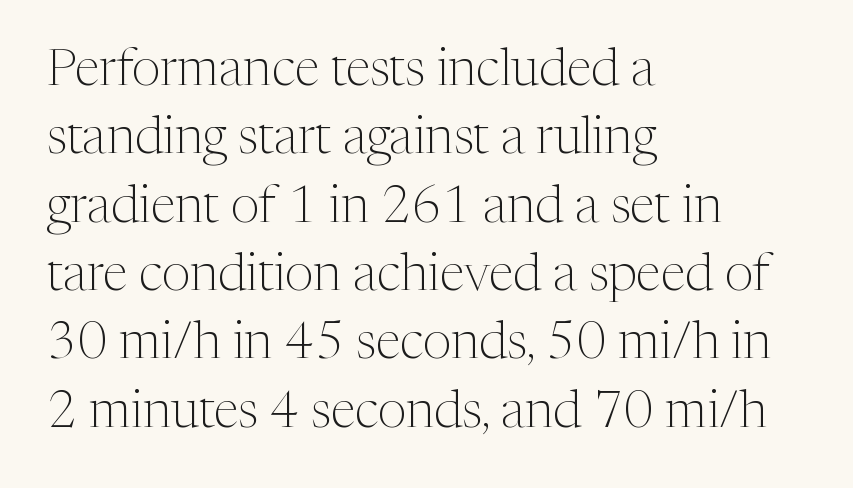
{"serif": "yes", "italic": "no", "bold": "no", "weight": "light", "width": "normal", "stroke_contrast": "medium", "x_height": "medium", "monospaced": "no", "underline": "no", "align": "left", "line_spacing": "normal", "line_spacing_ratio": 1.34, "letter_spacing": "normal", "letter_spacing_em": 0.0, "glyph_px": 51}
